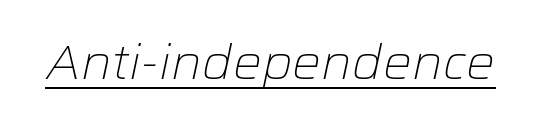
{"italic": "yes", "lean": "right", "slant_degrees": 12, "bold": "no", "weight": "light", "width": "normal", "stroke_contrast": "low", "x_height": "medium", "monospaced": "no", "underline": "yes", "letter_spacing": "normal", "letter_spacing_em": 0.0, "glyph_px": 48}
